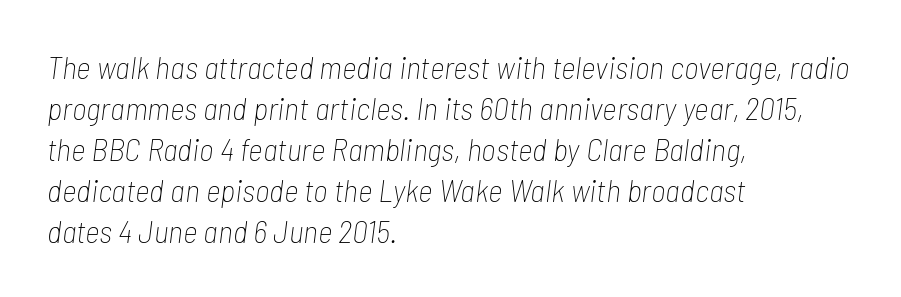
Q: Is the text bold? A: No.
Q: Is the text italic (slanted)? A: Yes, it leans right by about 7 degrees.
Q: Is the text underlined? A: No.
Q: How is the paragraph aligned? A: Left-aligned.
Q: Is the spacing between letters normal or unusually wide? A: Normal.
Q: Is the spacing between lines tight, normal or loose? A: Normal.
Q: Width (condensed, normal, or wide)? A: Condensed.
Q: Stroke contrast? A: Low.
Q: x-height? A: Medium.
Q: Monospaced? A: No.
